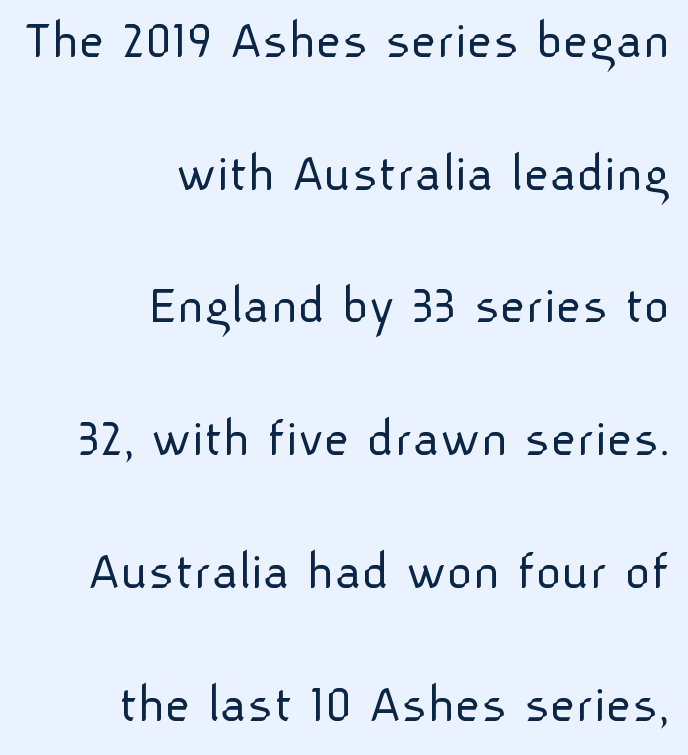
The image shows 56 px light sans-serif type, upright; set right-aligned, loose line spacing (2.37x), normal letter spacing, not underlined; low stroke contrast and a medium x-height.
